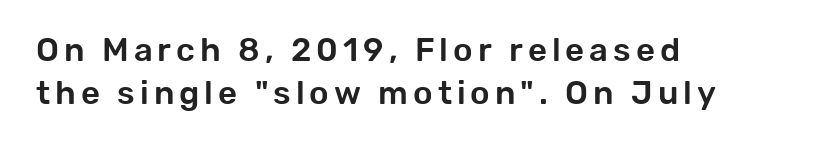
The foot of each line stays bare and open. Typographically, this falls in the sans-serif category. The paragraph has a hard left edge and a soft right edge. Vertical spacing — default.
